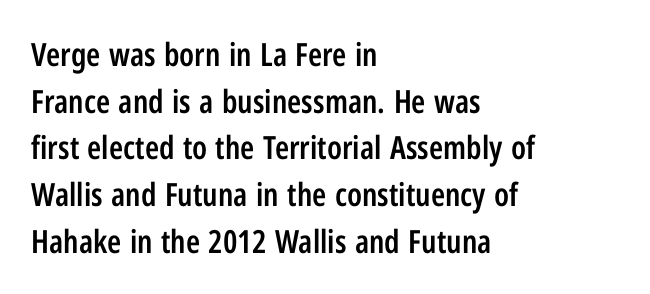
Is the type bold? Partly — it's a semibold, heavier than regular but not fully bold. Plain, unruled lines of type. Baseline-to-baseline distance is the conventional proportion of letter height. The rag falls on the right side of this text block. The specimen reads as upright at a glance.
